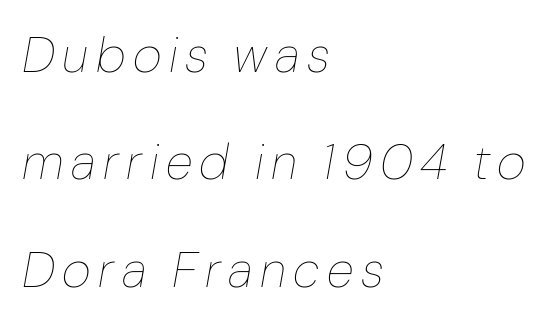
{"italic": "yes", "lean": "right", "slant_degrees": 10, "bold": "no", "weight": "thin", "width": "normal", "stroke_contrast": "low", "x_height": "medium", "monospaced": "no", "underline": "no", "align": "left", "line_spacing": "loose", "line_spacing_ratio": 2.15, "glyph_px": 50}
